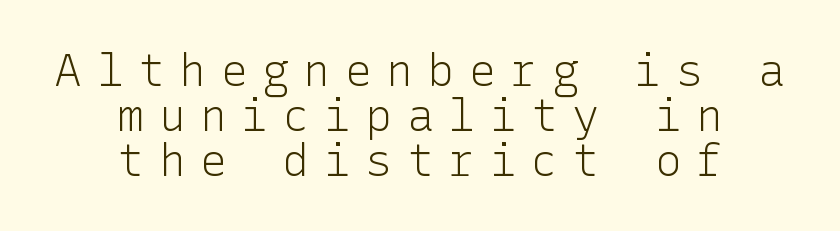
Q: Is the text bold? A: No.
Q: Is the text italic (slanted)? A: No, it is upright.
Q: Is the typeface a serif or a sans-serif typeface? A: Sans-serif.
Q: Is the text underlined? A: No.
Q: How is the paragraph aligned? A: Centered.
Q: Is the spacing between letters normal or unusually wide? A: Unusually wide.
Q: Is the spacing between lines tight, normal or loose? A: Tight.
Q: Width (condensed, normal, or wide)? A: Normal.
Q: Stroke contrast? A: Low.
Q: x-height? A: Medium.
